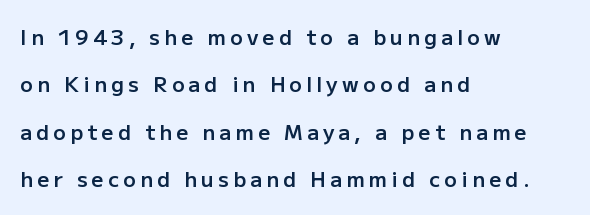
Q: Is the text bold? A: Semi-bold.
Q: Is the text italic (slanted)? A: No, it is upright.
Q: Is the text underlined? A: No.
Q: How is the paragraph aligned? A: Left-aligned.
Q: Is the spacing between letters normal or unusually wide? A: Unusually wide.
Q: Is the spacing between lines tight, normal or loose? A: Loose.
